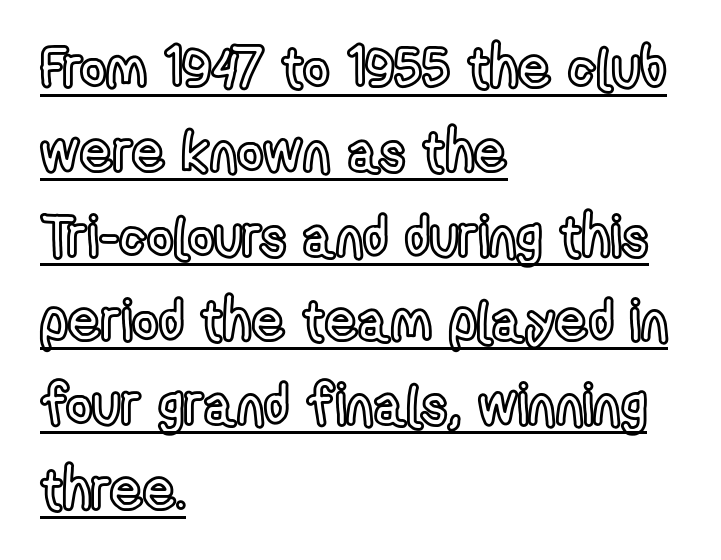
The leading is moderate, giving the passage an even texture. Alignment: flush left. The face used here is proportionally spaced, like ordinary book or web type. Every character sits straight up, as roman type does. Caption: lettering with a line underneath.
